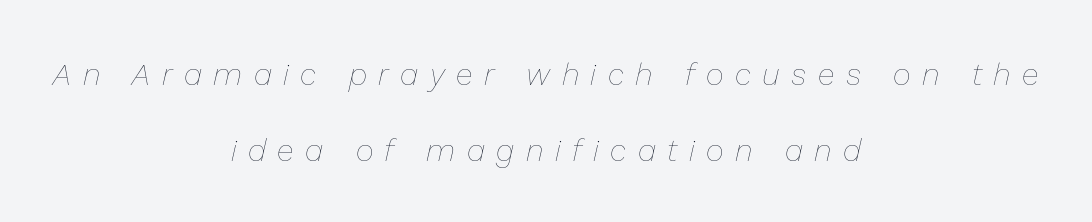
{"italic": "yes", "lean": "right", "slant_degrees": 13, "bold": "no", "weight": "thin", "width": "normal", "stroke_contrast": "low", "x_height": "medium", "monospaced": "no", "underline": "no", "align": "center", "line_spacing": "loose", "line_spacing_ratio": 2.45, "letter_spacing": "wide", "letter_spacing_em": 0.37, "glyph_px": 31}
